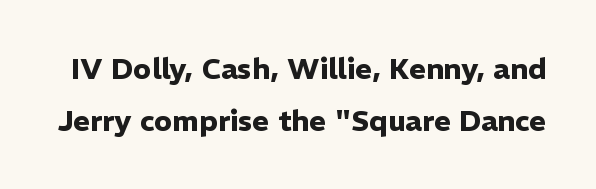
The lettering stays uniformly vertical, giving the passage a roman look. Anything drawn beneath the words? Only blank space. The text was rendered using a sans face with plain stroke endings. Is this a fixed-width face? No — the glyphs have proportional, varying widths. Students, this is bold: see how much ink each stroke carries. Is the letter spacing exaggerated? No — it looks like the ordinary default.
